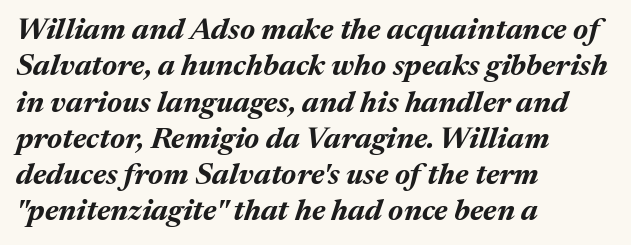
{"italic": "yes", "lean": "right", "slant_degrees": 17, "bold": "yes", "weight": "bold", "width": "normal", "stroke_contrast": "medium", "x_height": "medium", "monospaced": "no", "underline": "no", "align": "left", "line_spacing_ratio": 1.21, "letter_spacing": "normal", "letter_spacing_em": 0.0, "glyph_px": 30}
